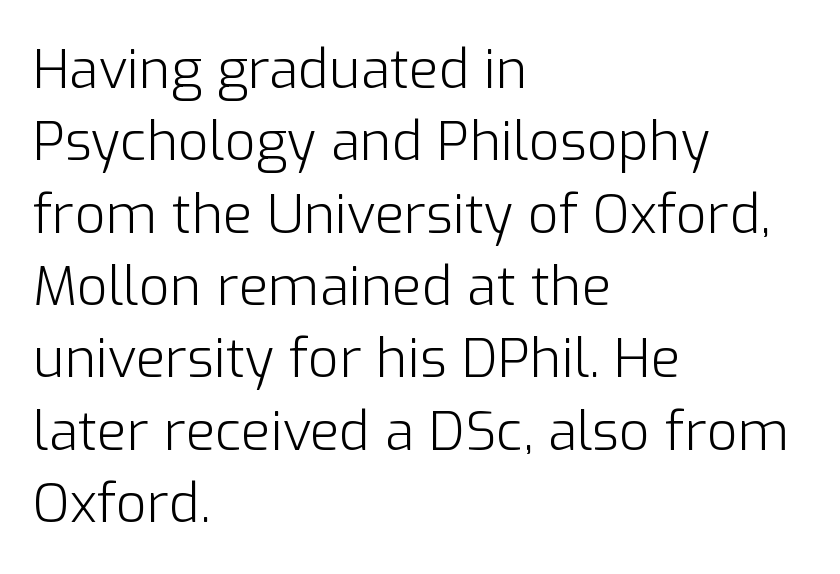
Q: Is the text bold? A: No.
Q: Is the text italic (slanted)? A: No, it is upright.
Q: Is the typeface a serif or a sans-serif typeface? A: Sans-serif.
Q: Is the text underlined? A: No.
Q: How is the paragraph aligned? A: Left-aligned.
Q: Is the spacing between letters normal or unusually wide? A: Normal.
Q: Is the spacing between lines tight, normal or loose? A: Normal.
Q: Width (condensed, normal, or wide)? A: Normal.
Q: Stroke contrast? A: Low.
Q: x-height? A: Medium.
Q: Monospaced? A: No.
